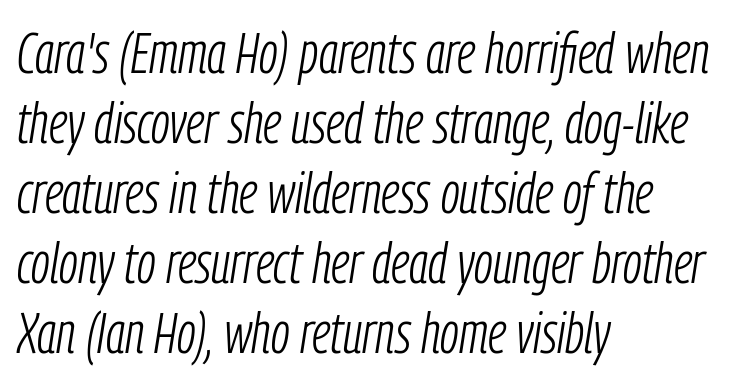
The image shows 57 px light, condensed type, italic (leaning right); set left-aligned, line spacing 1.23x, normal letter spacing, not underlined; low stroke contrast and a medium x-height.
